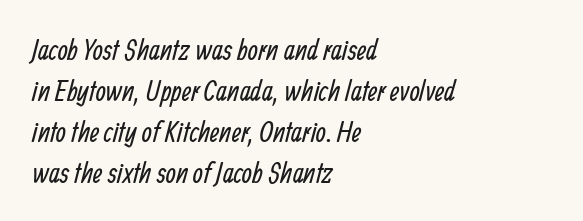
Typeset ragged right — the left edge is the straight one. Counters stay open thanks to moderate or lighter strokes. These lines sit exactly where default settings would place them. Do the characters align in a grid? No, the font is proportional. Does the type have serifs? No, each stem ends abruptly. In terms of letterspacing, this is plain default setting.
